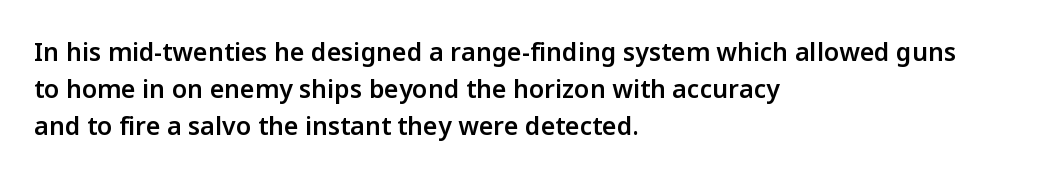
The image shows 25 px text type, upright; set left-aligned, normal line spacing (1.48x), normal letter spacing, not underlined.
